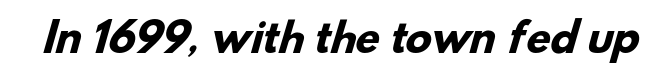
Q: Is the text bold? A: Yes.
Q: Is the typeface a serif or a sans-serif typeface? A: Sans-serif.
Q: Is the text underlined? A: No.
Q: Is the spacing between letters normal or unusually wide? A: Normal.
Q: Width (condensed, normal, or wide)? A: Normal.
Q: Stroke contrast? A: Low.
Q: x-height? A: Small.
Q: Monospaced? A: No.
